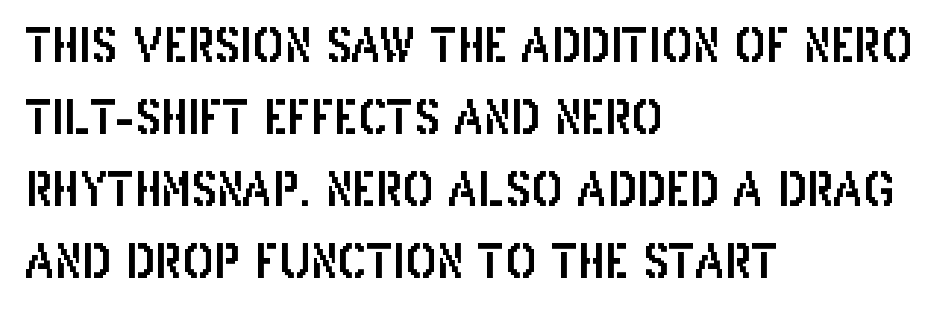
The image shows 47 px condensed sans-serif type, upright; set left-aligned, normal line spacing (1.53x), normal letter spacing, not underlined; low stroke contrast and a large x-height.
